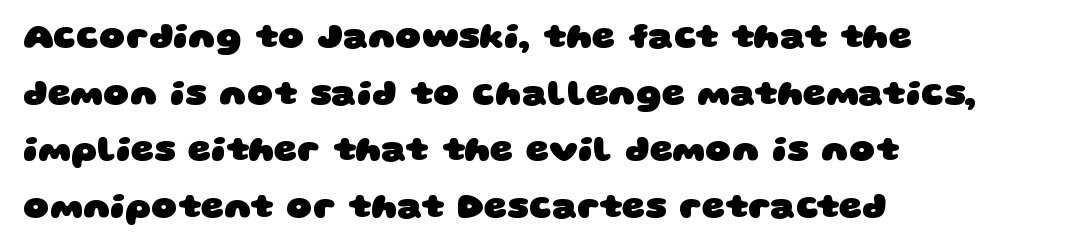
{"serif": "no", "bold": "yes", "weight": "heavy", "width": "wide", "stroke_contrast": "low", "x_height": "large", "monospaced": "no", "underline": "no", "align": "left", "line_spacing": "normal", "line_spacing_ratio": 1.57, "letter_spacing": "normal", "letter_spacing_em": 0.0, "glyph_px": 36}
